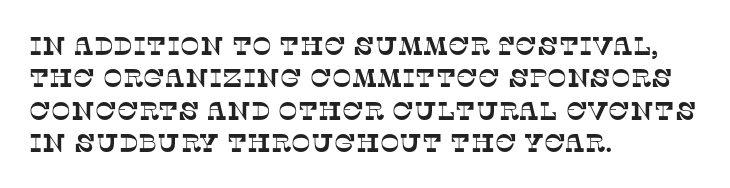
{"underline": "no", "align": "left", "line_spacing": "normal", "line_spacing_ratio": 1.25, "letter_spacing": "normal", "letter_spacing_em": 0.0, "glyph_px": 26}
